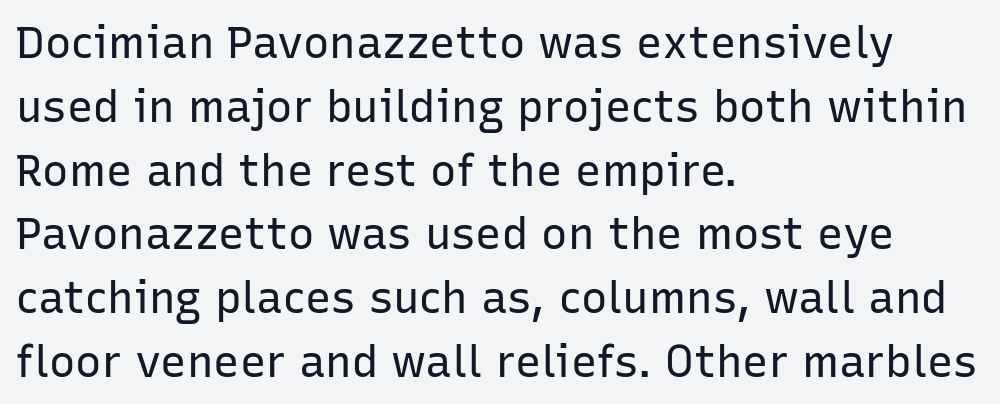
Q: Is the text bold? A: No.
Q: Is the text italic (slanted)? A: No, it is upright.
Q: Is the typeface a serif or a sans-serif typeface? A: Sans-serif.
Q: Is the text underlined? A: No.
Q: How is the paragraph aligned? A: Left-aligned.
Q: Is the spacing between letters normal or unusually wide? A: Normal.
Q: Is the spacing between lines tight, normal or loose? A: Normal.
Q: Width (condensed, normal, or wide)? A: Normal.
Q: Stroke contrast? A: Low.
Q: x-height? A: Medium.
Q: Monospaced? A: No.
